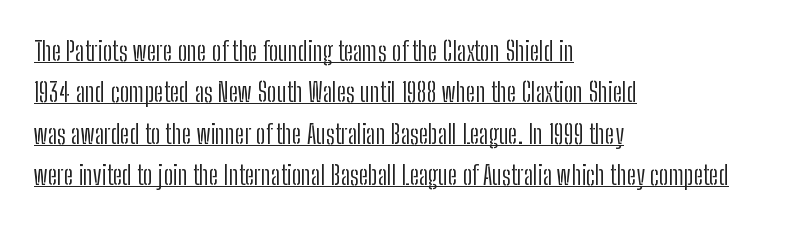
The image shows 27 px text type, upright; set left-aligned, normal line spacing (1.53x), normal letter spacing, underlined.
